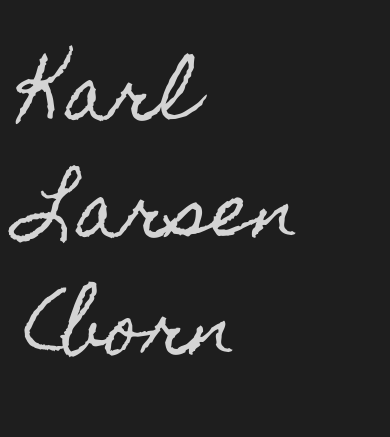
Q: Is the text italic (slanted)? A: Yes.
Q: Is the text underlined? A: No.
Q: How is the paragraph aligned? A: Left-aligned.
Q: Is the spacing between letters normal or unusually wide? A: Normal.
Q: Is the spacing between lines tight, normal or loose? A: Normal.
Q: Width (condensed, normal, or wide)? A: Condensed.
Q: x-height? A: Small.
Q: Monospaced? A: No.
